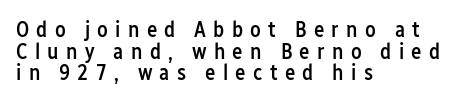
Q: Is the text bold? A: Semi-bold.
Q: Is the text italic (slanted)? A: No, it is upright.
Q: Is the text underlined? A: No.
Q: How is the paragraph aligned? A: Left-aligned.
Q: Is the spacing between letters normal or unusually wide? A: Unusually wide.
Q: Is the spacing between lines tight, normal or loose? A: Tight.
